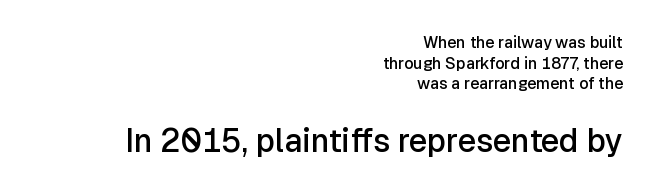
The image shows 32 px semibold sans-serif type, upright; set right-aligned, normal line spacing (1.29x), normal letter spacing, not underlined; the second (bottom) block is 2.0x larger; low stroke contrast and a medium x-height.
